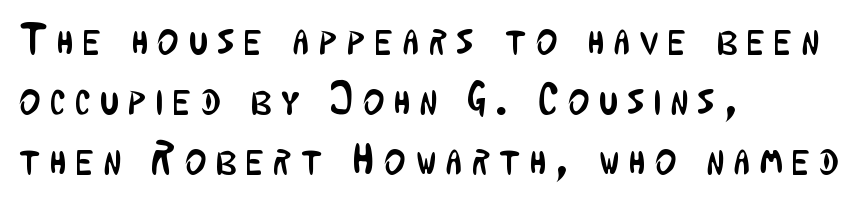
Each stroke keeps to a modest, everyday thickness or less. No feet cap the strokes, marking this as sans-serif type. Character widths vary here, with narrow letters taking less room than wide ones. The tracking jumps out immediately: characters are airy and widely separated. The zone under the glyphs is completely vacant. This sample is left-justified, so line endings fall wherever the words run out.
